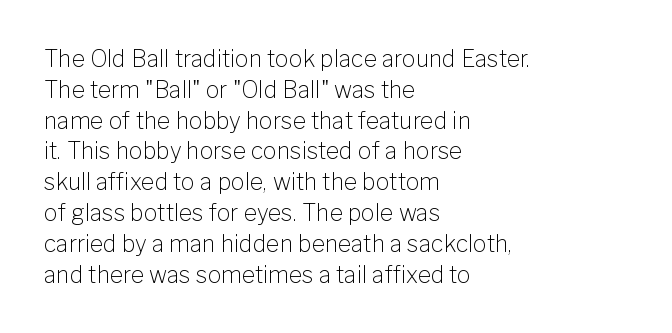
Descenders are the only things crossing below the line. The font sits on the lighter half of the weight spectrum, regular included. Does the copy run flush right? No — it runs flush left. Vertically, the passage feels balanced, rows spaced as you'd expect.
